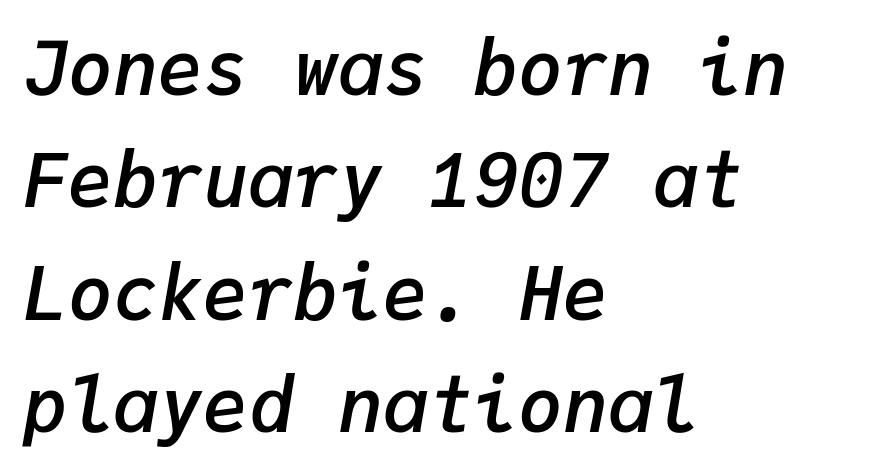
No word sits above an underline. Emphasis-style slanted type is in use. These lines are set flush left with a ragged right edge. Whoever set this chose a conventional vertical rhythm. A typesetter would call this monospace, since all characters share one set width.
